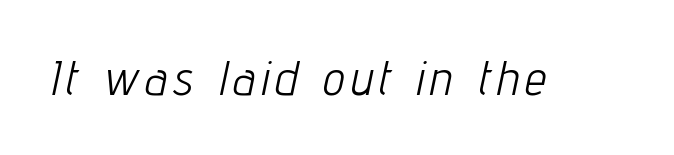
The image shows 48 px light, condensed type, italic (leaning right); set not underlined; low stroke contrast and a medium x-height.
